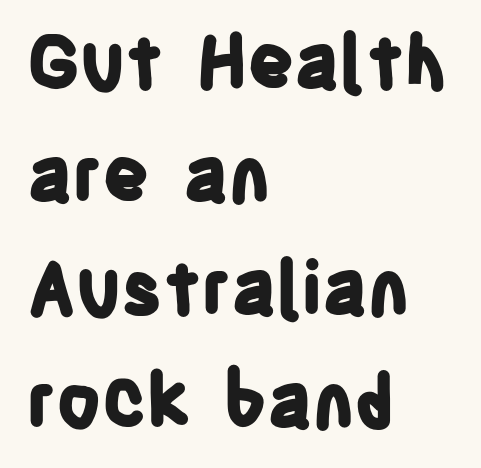
Q: Is the text bold? A: Yes.
Q: Is the text italic (slanted)? A: No, it is upright.
Q: Is the typeface a serif or a sans-serif typeface? A: Sans-serif.
Q: Is the text underlined? A: No.
Q: How is the paragraph aligned? A: Left-aligned.
Q: Is the spacing between letters normal or unusually wide? A: Normal.
Q: Is the spacing between lines tight, normal or loose? A: Normal.
Q: Width (condensed, normal, or wide)? A: Condensed.
Q: Stroke contrast? A: Low.
Q: x-height? A: Large.
Q: Monospaced? A: No.
